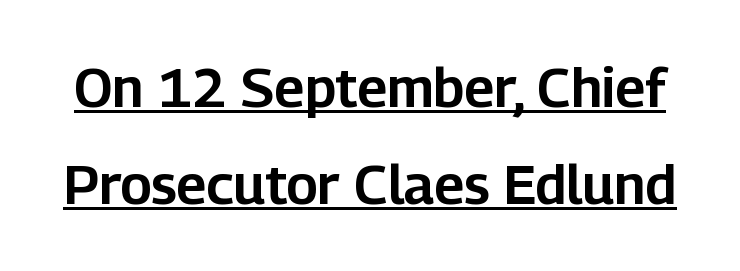
{"serif": "no", "italic": "no", "width": "normal", "stroke_contrast": "low", "x_height": "medium", "monospaced": "no", "underline": "yes", "line_spacing_ratio": 1.77, "letter_spacing": "normal", "letter_spacing_em": 0.0, "glyph_px": 55}
